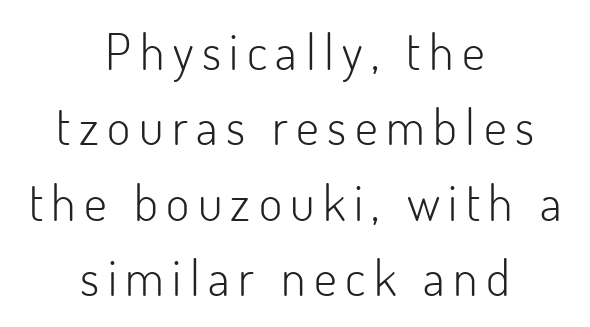
Q: Is the text bold? A: No.
Q: Is the text italic (slanted)? A: No, it is upright.
Q: Is the typeface a serif or a sans-serif typeface? A: Sans-serif.
Q: Is the text underlined? A: No.
Q: How is the paragraph aligned? A: Centered.
Q: Is the spacing between lines tight, normal or loose? A: Normal.
Q: Width (condensed, normal, or wide)? A: Normal.
Q: Stroke contrast? A: Low.
Q: x-height? A: Small.
Q: Monospaced? A: No.
